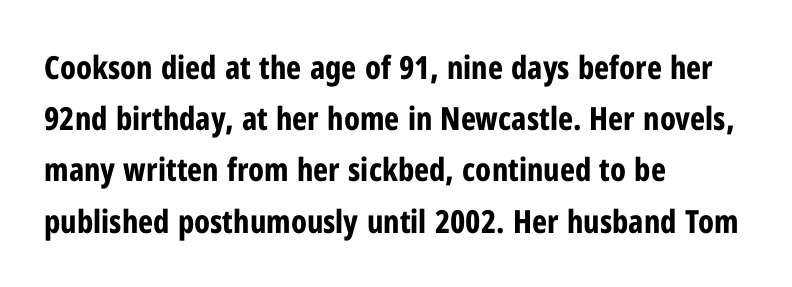
The face used here is a sans, in the tradition of grotesques and geometrics. Line starts are locked; line ends wander. The tracking reads as untouched default to a designer's eye. Plenty of ink on the page — the face is bold. You could not count columns in this text — the font is proportionally spaced.
